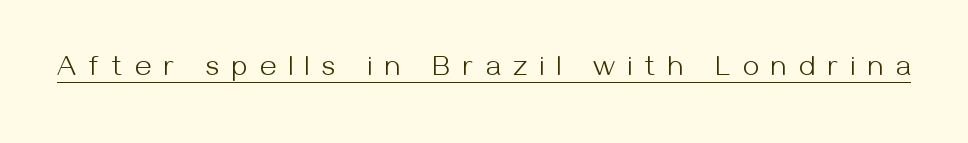
Weight: not bold — regular or lighter. The rendering inserts visible extra space after every character. In terms of letterform style, serifs are entirely absent. Every word sits above its own underline. The type sits square on the baseline with zero lean. Spacing verdict: proportional, widths tailored to each character.
